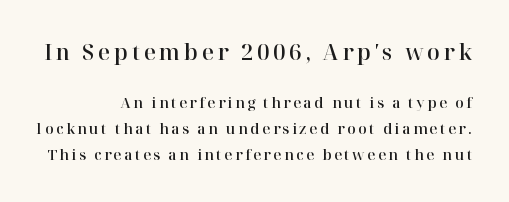
Q: Is the text italic (slanted)? A: No, it is upright.
Q: Is the text underlined? A: No.
Q: Which block of text is set in a larger size, the first (top) or the second (bottom)? A: The first (top) one.
